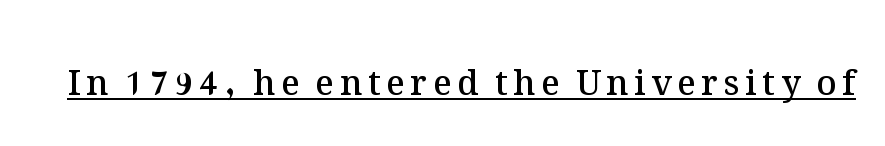
{"italic": "no", "bold": "semi", "weight": "semibold", "width": "normal", "stroke_contrast": "medium", "x_height": "medium", "monospaced": "no", "underline": "yes", "glyph_px": 34}
